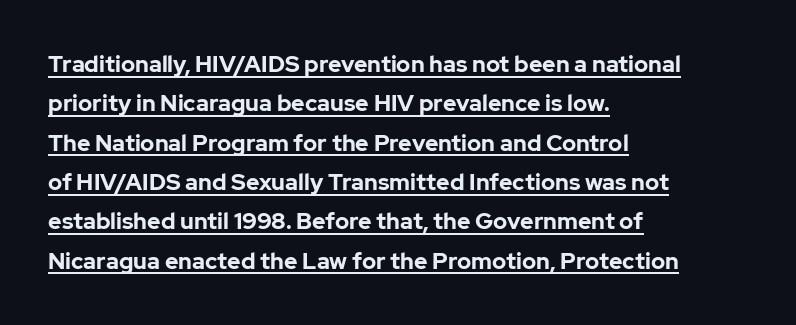
The image shows 23 px bold type, upright; set left-aligned, line spacing 1.71x, normal letter spacing, underlined.
